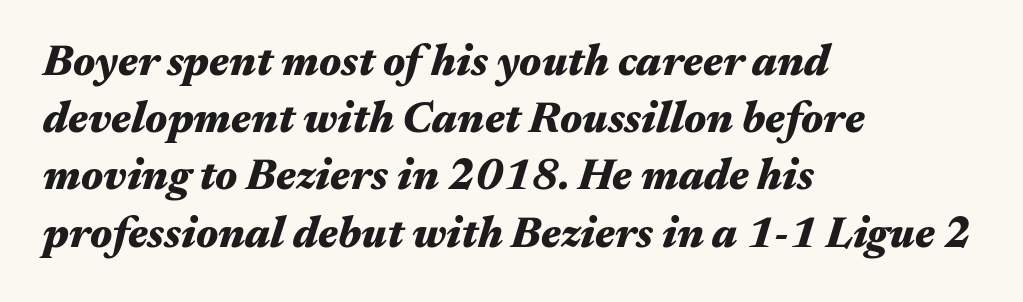
{"italic": "yes", "lean": "right", "slant_degrees": 17, "bold": "yes", "weight": "heavy", "width": "wide", "stroke_contrast": "medium", "x_height": "medium", "monospaced": "no", "underline": "no", "align": "left", "line_spacing": "normal", "line_spacing_ratio": 1.33, "letter_spacing": "normal", "letter_spacing_em": 0.0, "glyph_px": 43}
